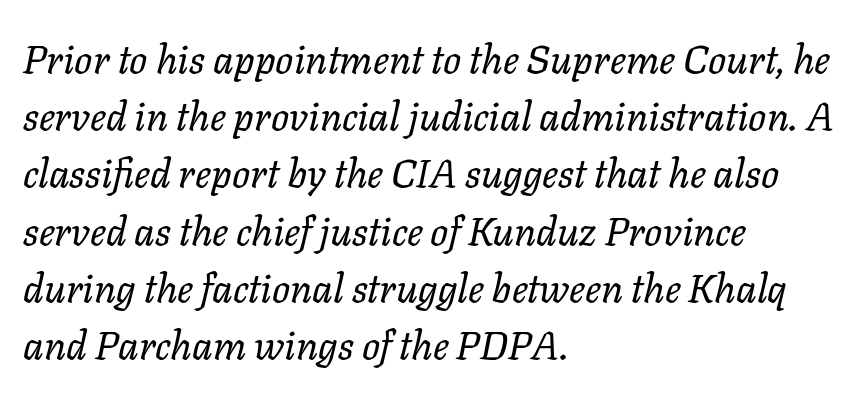
The image shows 40 px regular-weight type, italic (leaning right); set left-aligned, normal line spacing (1.43x), normal letter spacing, not underlined; low stroke contrast and a medium x-height.
